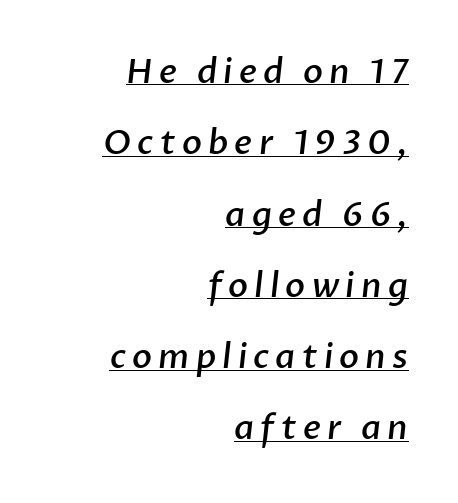
Q: Is the text bold? A: Semi-bold.
Q: Is the typeface a serif or a sans-serif typeface? A: Sans-serif.
Q: Is the text underlined? A: Yes.
Q: How is the paragraph aligned? A: Right-aligned.
Q: Is the spacing between lines tight, normal or loose? A: Loose.
Q: Width (condensed, normal, or wide)? A: Normal.
Q: Stroke contrast? A: Low.
Q: x-height? A: Medium.
Q: Monospaced? A: No.
